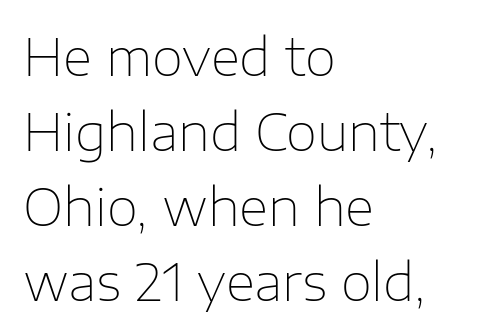
{"serif": "no", "italic": "no", "bold": "no", "weight": "thin", "width": "normal", "stroke_contrast": "low", "x_height": "medium", "monospaced": "no", "underline": "no", "align": "left", "line_spacing": "normal", "line_spacing_ratio": 1.47, "letter_spacing": "normal", "letter_spacing_em": 0.0, "glyph_px": 51}
